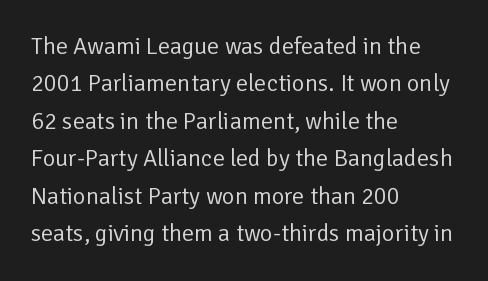
Evenly set lines give the paragraph a standard silhouette. Here the glyphs are tracked normally, forming tight word shapes. Rule under the text: the space is simply empty. Italic? Not at all — the glyphs are vertical. These glyphs show unthickened strokes, regular width or finer.
